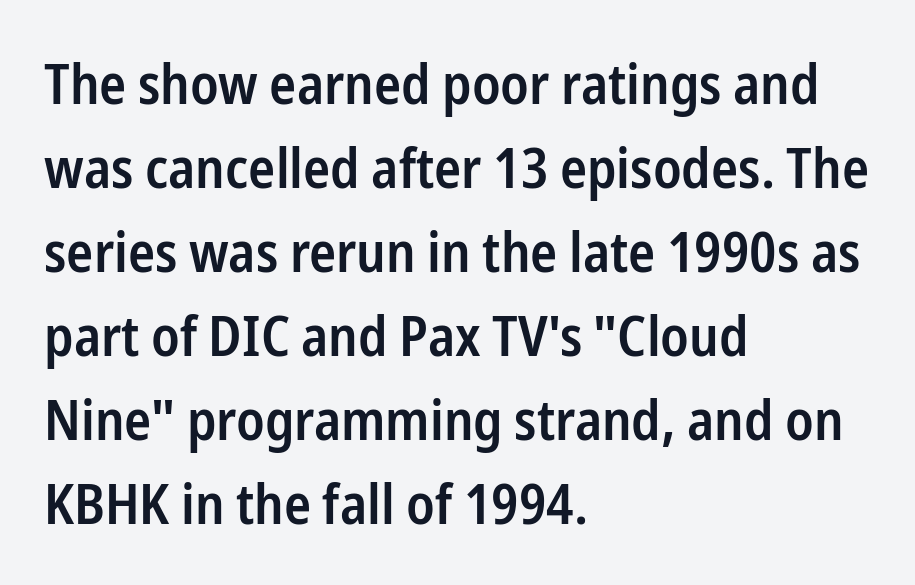
The image shows 56 px semibold, condensed sans-serif type, upright; set left-aligned, normal line spacing (1.5x), normal letter spacing, not underlined; low stroke contrast and a medium x-height.
